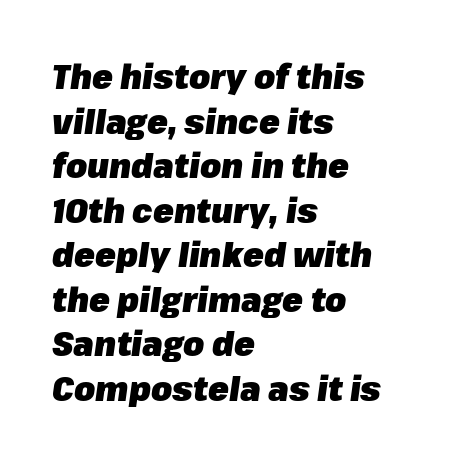
{"italic": "yes", "lean": "right", "slant_degrees": 8, "bold": "yes", "weight": "heavy", "width": "normal", "stroke_contrast": "low", "x_height": "medium", "monospaced": "no", "underline": "no", "align": "left", "line_spacing": "normal", "line_spacing_ratio": 1.31, "letter_spacing": "normal", "letter_spacing_em": 0.0, "glyph_px": 34}
